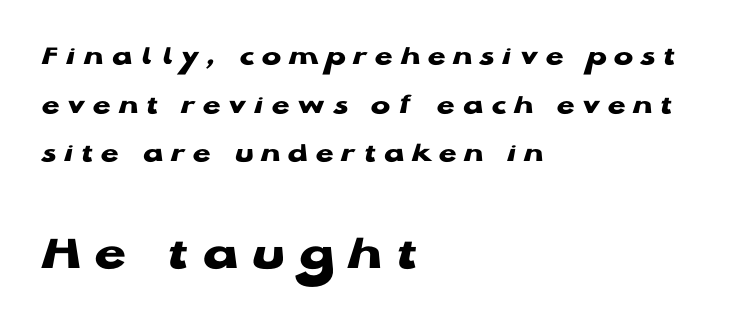
Q: Is the text bold? A: Yes.
Q: Is the text italic (slanted)? A: No, it is upright.
Q: Is the typeface a serif or a sans-serif typeface? A: Sans-serif.
Q: Is the text underlined? A: No.
Q: How is the paragraph aligned? A: Left-aligned.
Q: Is the spacing between letters normal or unusually wide? A: Unusually wide.
Q: Is the spacing between lines tight, normal or loose? A: Normal.
Q: Which block of text is set in a larger size, the first (top) or the second (bottom)? A: The second (bottom) one.
Q: Width (condensed, normal, or wide)? A: Wide.
Q: Stroke contrast? A: Low.
Q: x-height? A: Medium.
Q: Monospaced? A: No.
